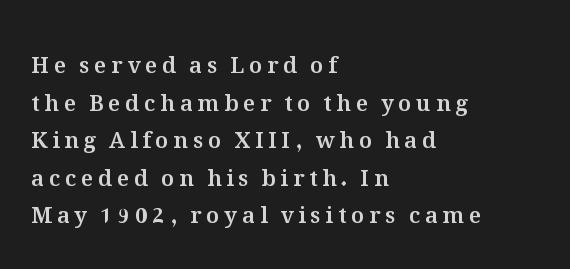
{"italic": "no", "underline": "no", "align": "left", "line_spacing_ratio": 1.71, "letter_spacing": "wide", "letter_spacing_em": 0.22, "glyph_px": 22}
